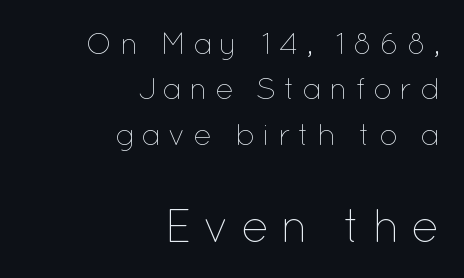
{"italic": "no", "bold": "no", "weight": "thin", "width": "normal", "stroke_contrast": "low", "x_height": "medium", "monospaced": "no", "underline": "no", "align": "right", "line_spacing": "normal", "line_spacing_ratio": 1.46, "letter_spacing": "wide", "letter_spacing_em": 0.22, "larger_block": "second", "size_ratio": 1.52, "glyph_px": 47}
